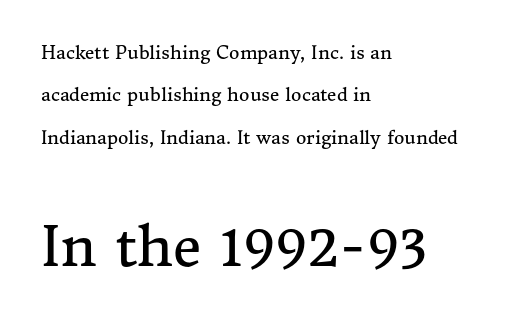
{"serif": "yes", "italic": "no", "bold": "no", "weight": "regular", "width": "normal", "stroke_contrast": "medium", "x_height": "medium", "monospaced": "no", "underline": "no", "align": "left", "line_spacing": "loose", "line_spacing_ratio": 2.36, "letter_spacing": "normal", "letter_spacing_em": 0.0, "larger_block": "second", "size_ratio": 3.06, "glyph_px": 55}
